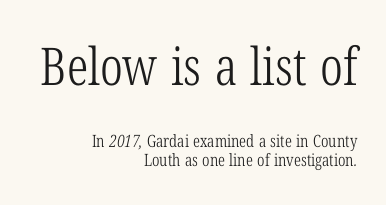
{"serif": "yes", "bold": "no", "weight": "light", "width": "condensed", "stroke_contrast": "low", "x_height": "medium", "monospaced": "no", "underline": "no", "align": "right", "line_spacing": "tight", "line_spacing_ratio": 1.11, "letter_spacing": "normal", "letter_spacing_em": 0.0, "larger_block": "first", "size_ratio": 3.06, "glyph_px": 52}
